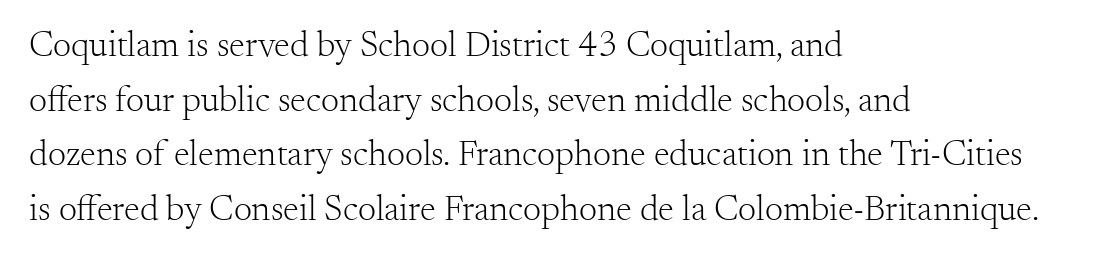
Between one letter and the next there's only the usual sliver of space. This sample has the flowing, uneven cadence of proportional lettering. The strokes are not fattened; the text isn't bold. Style check: upright. Check under the words: just untouched page.
